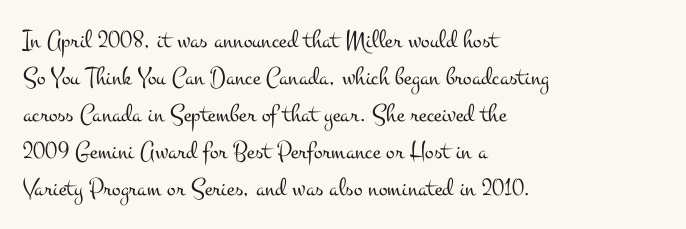
The image shows 26 px text type; set left-aligned, normal line spacing (1.42x), normal letter spacing, not underlined.
